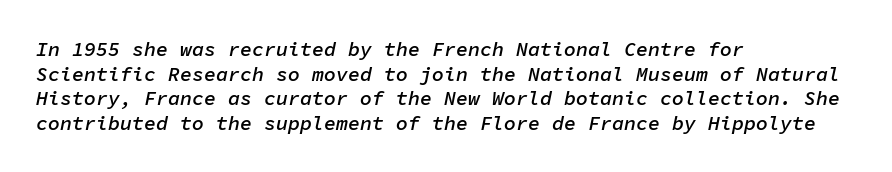
Q: Is the text bold? A: Semi-bold.
Q: Is the text italic (slanted)? A: Yes, it leans right by about 11 degrees.
Q: Is the text underlined? A: No.
Q: How is the paragraph aligned? A: Left-aligned.
Q: Is the spacing between letters normal or unusually wide? A: Normal.
